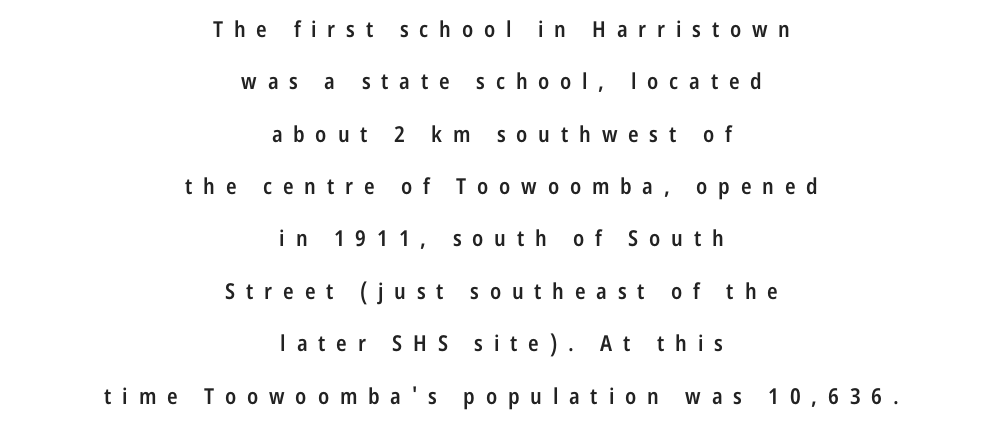
Notice how the stems are strictly vertical — no italics here. Look at the stroke-to-counter ratio: somewhat heavy, a semibold. Horizontal alignment here is central, giving a formal, balanced look. The foot of each line stays bare and open.
